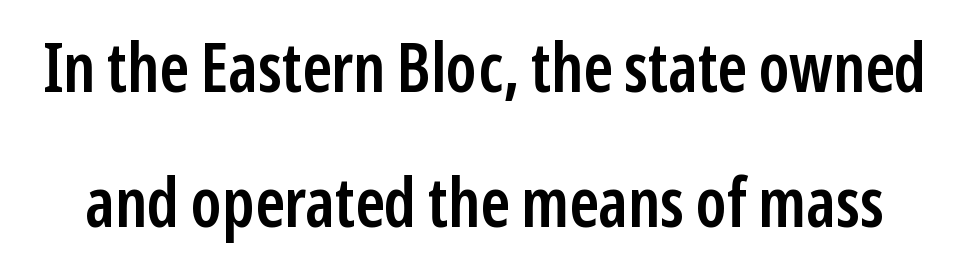
{"serif": "no", "italic": "no", "bold": "semi", "weight": "semibold", "width": "condensed", "stroke_contrast": "low", "x_height": "medium", "monospaced": "no", "underline": "no", "line_spacing": "loose", "line_spacing_ratio": 1.99, "letter_spacing": "normal", "letter_spacing_em": 0.0, "glyph_px": 68}
